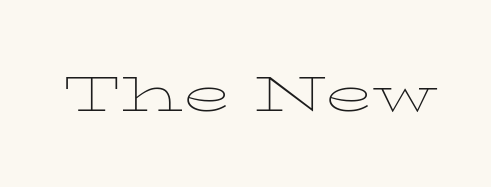
Upright lettering throughout. A typesetter would call this proportional, since set widths differ per character. Clear beneath every line of the passage. A serif font was chosen for this passage.
